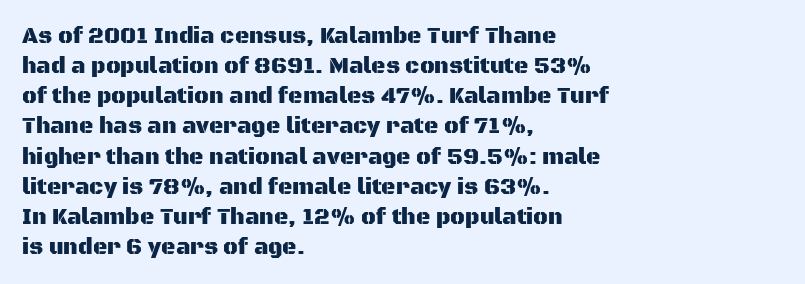
{"italic": "no", "underline": "no", "align": "left", "line_spacing": "normal", "line_spacing_ratio": 1.37, "letter_spacing": "normal", "letter_spacing_em": 0.0, "glyph_px": 22}
